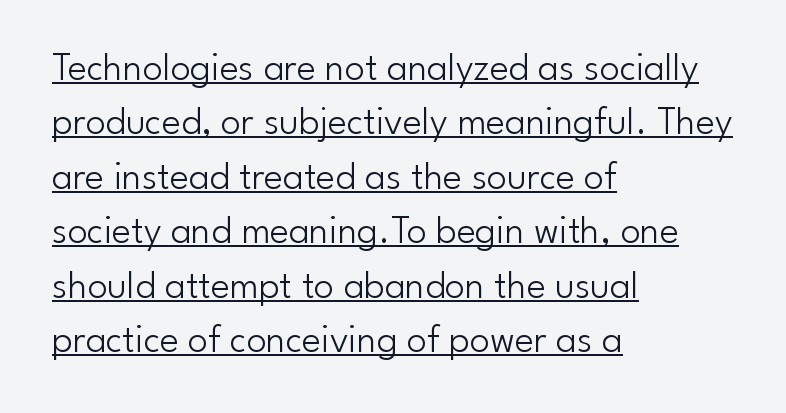
{"serif": "no", "italic": "no", "bold": "no", "weight": "light", "width": "normal", "stroke_contrast": "low", "x_height": "small", "monospaced": "no", "underline": "yes", "align": "left", "line_spacing": "normal", "line_spacing_ratio": 1.36, "letter_spacing": "normal", "letter_spacing_em": 0.0, "glyph_px": 40}
